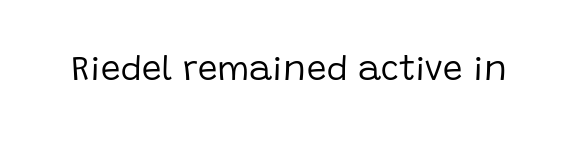
The image shows 35 px regular-weight sans-serif type, upright; set normal letter spacing, not underlined; low stroke contrast and a large x-height.
